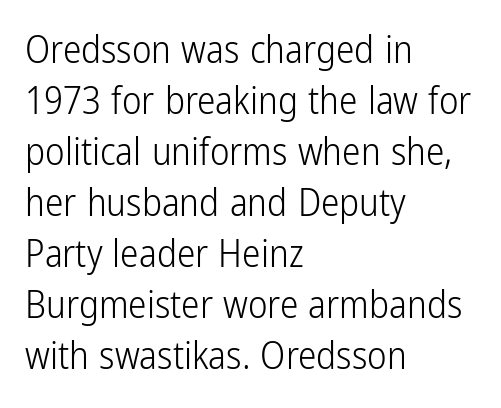
Bare-footed words on every line. Nope, not italic — everything's standing straight. The line texture is even and compact thanks to regular tracking. The block of text has a typical density, with ordinary space between rows. To sum up the face: it is a sans, with no serifs. Horizontal alignment here is leftward, the default for most running prose.
